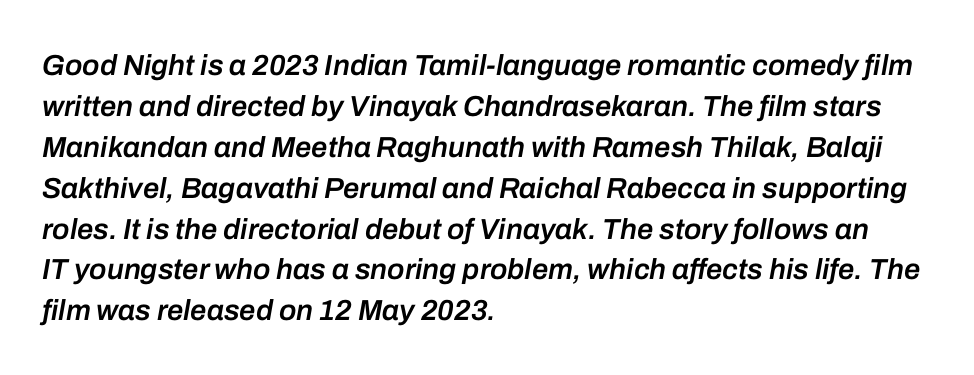
Here the glyphs are tracked normally, forming tight word shapes. The strip under each line holds only bare page. The axis of the letterforms is tilted away from vertical. Leading: standard. This is moderately heavy type, rendered in semibold. Each line starts at the same left margin while the right side varies.
